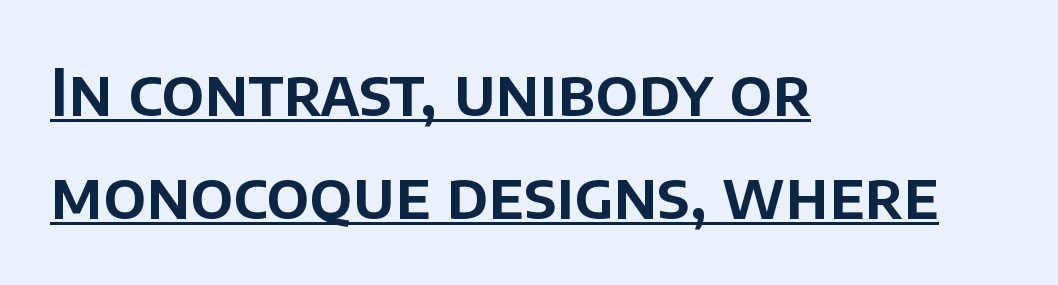
The image shows 64 px sans-serif type, upright; set left-aligned, normal line spacing (1.61x), normal letter spacing, underlined; low stroke contrast and a large x-height.
